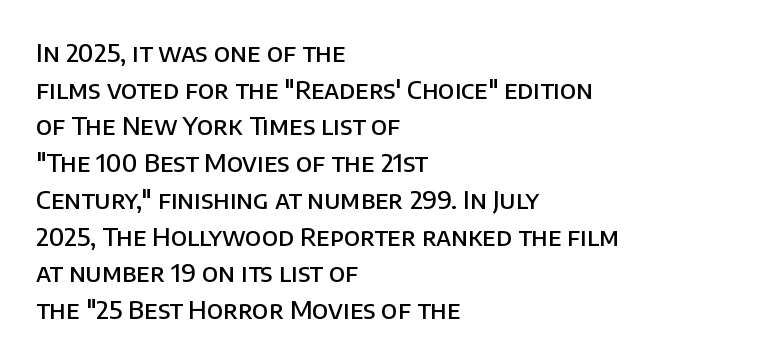
The gaps between neighbouring characters are ordinary and unremarkable. Clear beneath every line of the passage. The lettering holds an erect, upright posture throughout. Line starts are locked; line ends wander.
